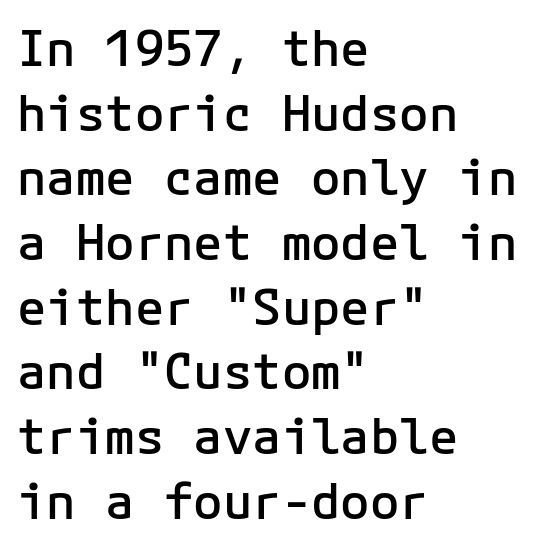
{"serif": "no", "italic": "no", "bold": "semi", "weight": "semibold", "width": "normal", "stroke_contrast": "low", "x_height": "medium", "underline": "no", "align": "left", "line_spacing": "normal", "line_spacing_ratio": 1.32, "letter_spacing": "normal", "letter_spacing_em": 0.0, "glyph_px": 49}
